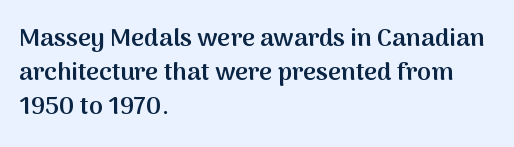
Do the letters lean? They stand straight. Set as a demibold, roughly 600 on the weight scale. Interline gaps are of average width in this sample. Has an underline been added? It has not. In CSS terms this would be text-align: left. The passage shown has conventional tracking throughout.
